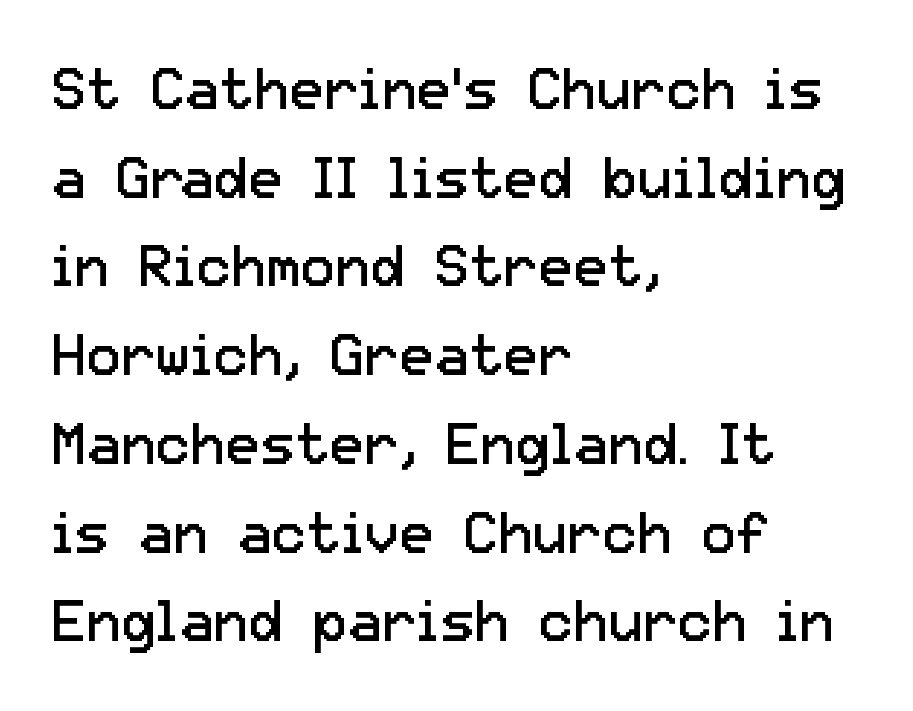
The image shows 58 px regular-weight sans-serif type, upright; set left-aligned, normal line spacing (1.53x), normal letter spacing, not underlined; low stroke contrast and a medium x-height.
